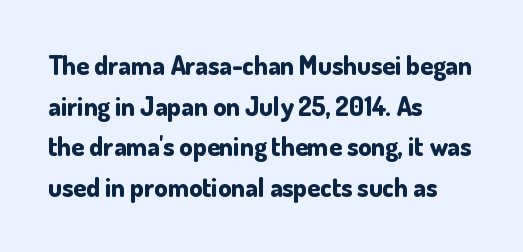
Q: Is the text bold? A: Yes.
Q: Is the text italic (slanted)? A: No, it is upright.
Q: Is the text underlined? A: No.
Q: How is the paragraph aligned? A: Left-aligned.
Q: Is the spacing between letters normal or unusually wide? A: Normal.
Q: Is the spacing between lines tight, normal or loose? A: Normal.
